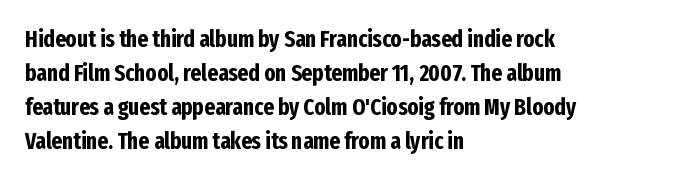
The image shows 23 px bold type, upright; set left-aligned, normal line spacing (1.48x), normal letter spacing, not underlined.
